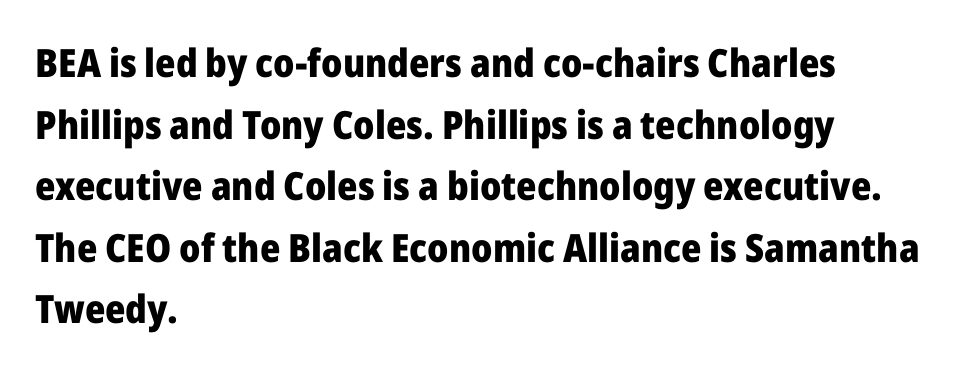
{"serif": "no", "italic": "no", "bold": "yes", "weight": "heavy", "width": "normal", "stroke_contrast": "low", "x_height": "medium", "monospaced": "no", "underline": "no", "align": "left", "line_spacing": "normal", "line_spacing_ratio": 1.58, "letter_spacing": "normal", "letter_spacing_em": 0.0, "glyph_px": 39}
